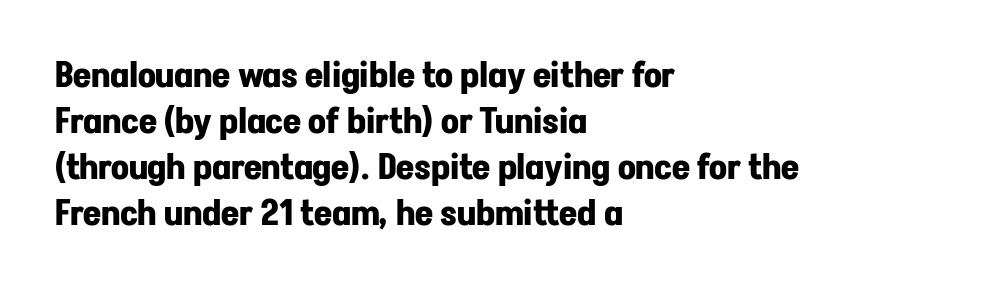
The letters advance in unequal steps, a hallmark of proportional type. Weight: bold. The area under the type is left untouched. Every stem runs plumb, perpendicular to the baseline. A typesetter would call this zero additional tracking.
